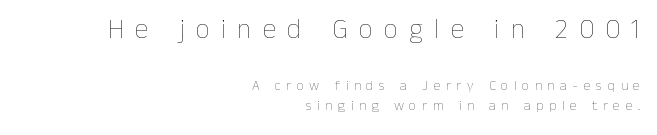
{"italic": "no", "bold": "no", "weight": "thin", "width": "normal", "stroke_contrast": "low", "x_height": "medium", "monospaced": "no", "underline": "no", "align": "right", "line_spacing": "normal", "line_spacing_ratio": 1.42, "letter_spacing": "wide", "letter_spacing_em": 0.4, "larger_block": "first", "size_ratio": 2.0, "glyph_px": 28}
